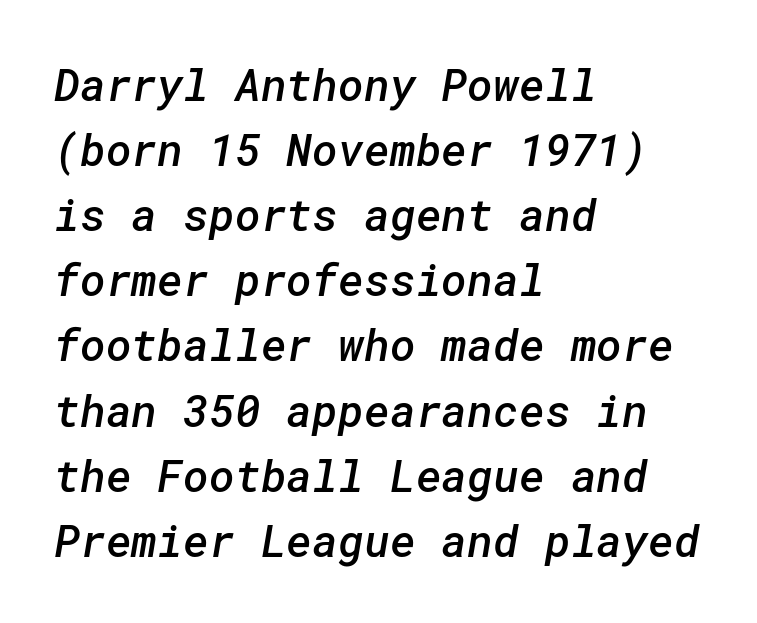
The image shows 44 px semibold sans-serif type; set left-aligned, normal line spacing (1.48x), normal letter spacing, not underlined; low stroke contrast and a medium x-height.
